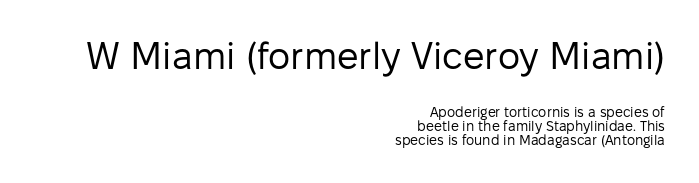
Type size steps down from the first block to the second. Unlike italic type, these characters show no tilt at all. A bare baseline throughout the passage. Interline gaps are noticeably narrow in this sample. Casual observation: everything's shoved over to the right. Think standard paragraph weight, or any step lighter than that.
